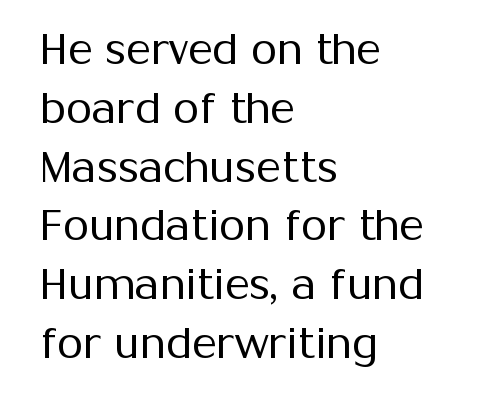
{"serif": "no", "italic": "no", "bold": "no", "weight": "regular", "width": "normal", "stroke_contrast": "medium", "x_height": "medium", "monospaced": "no", "underline": "no", "align": "left", "line_spacing": "normal", "line_spacing_ratio": 1.4, "letter_spacing": "normal", "letter_spacing_em": 0.0, "glyph_px": 42}
